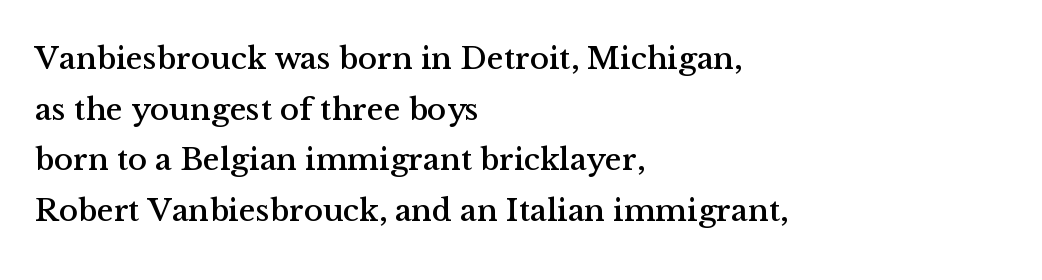
The foot of each line stays bare and open. Students, note that the glyphs here touch the page at normal intervals. Looks like regular typesetting: each glyph gets only the width it needs. Line beginnings align vertically; line endings do not. Italic? Not at all — the glyphs are vertical.
